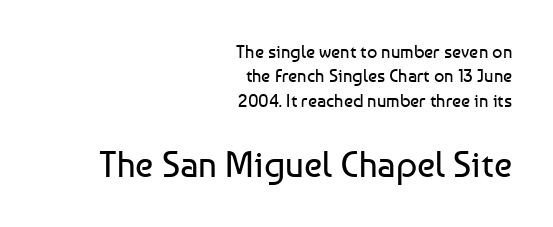
The image shows 36 px regular-weight sans-serif type, upright; set right-aligned, normal line spacing (1.35x), normal letter spacing, not underlined; the second (bottom) block is 2.0x larger; low stroke contrast and a medium x-height.
